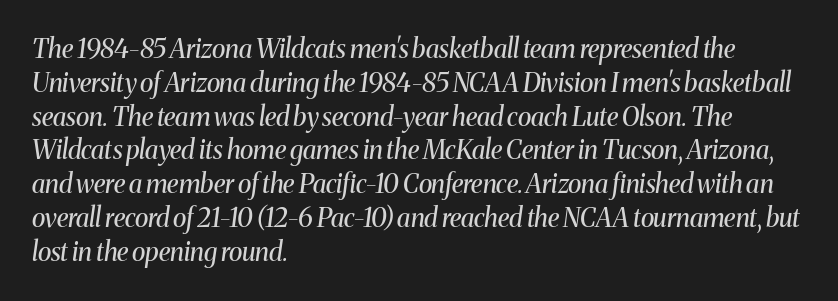
{"italic": "yes", "lean": "right", "slant_degrees": 8, "bold": "no", "underline": "no", "align": "left", "line_spacing": "normal", "line_spacing_ratio": 1.3, "letter_spacing": "normal", "letter_spacing_em": 0.0, "glyph_px": 26}
